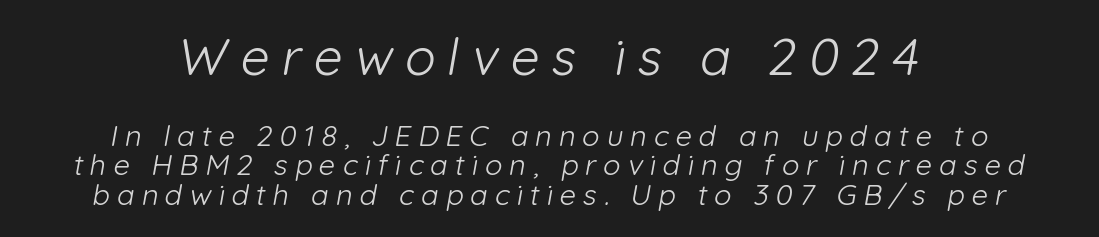
No heavy texture on the line: the type isn't bold. Caption: upper text group enlarged, lower text group reduced. Character widths vary here, with narrow letters taking less room than wide ones. The horizontal fit of the characters is loose and conspicuously gappy. The designer went with a sans here, leaving each stem footless. Layout note: lines centered.
